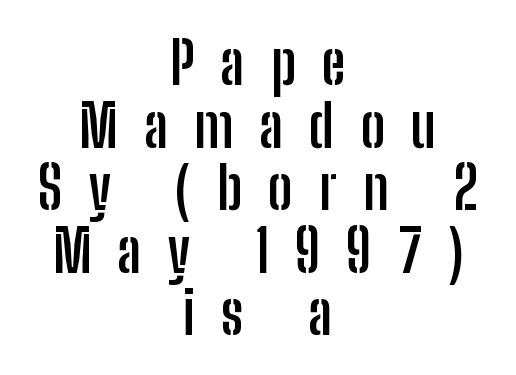
Q: Is the text bold? A: Yes.
Q: Is the text italic (slanted)? A: No, it is upright.
Q: Is the typeface a serif or a sans-serif typeface? A: Sans-serif.
Q: Is the text underlined? A: No.
Q: How is the paragraph aligned? A: Centered.
Q: Is the spacing between letters normal or unusually wide? A: Unusually wide.
Q: Is the spacing between lines tight, normal or loose? A: Tight.
Q: Width (condensed, normal, or wide)? A: Condensed.
Q: Stroke contrast? A: Low.
Q: x-height? A: Medium.
Q: Monospaced? A: No.
